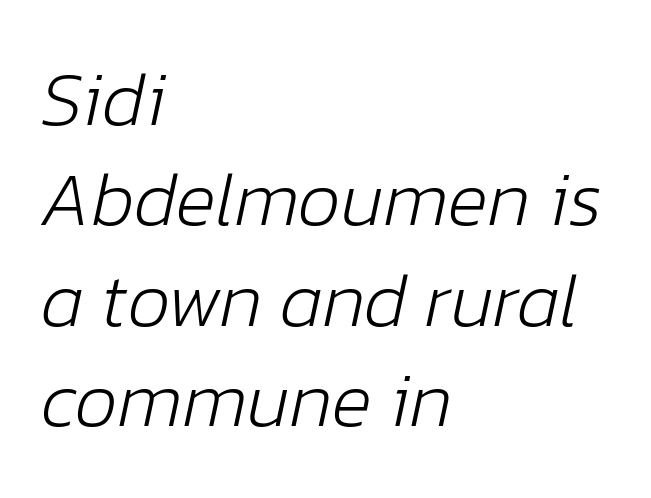
{"italic": "yes", "lean": "right", "slant_degrees": 12, "bold": "no", "weight": "light", "width": "normal", "stroke_contrast": "low", "x_height": "medium", "monospaced": "no", "underline": "no", "align": "left", "line_spacing": "normal", "line_spacing_ratio": 1.32, "letter_spacing": "normal", "letter_spacing_em": 0.0, "glyph_px": 76}
